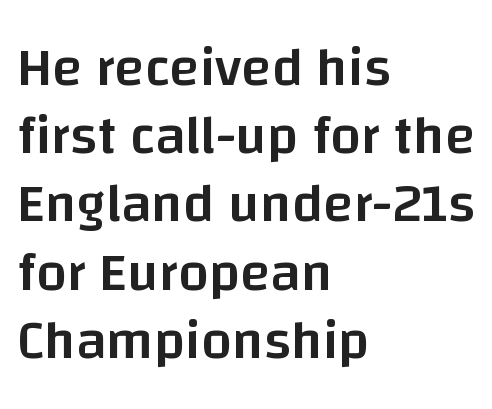
Caption: semibold face, moderately heavy strokes. Posture: straight, roman, zero tilt. The passage shown is typed in a proportional face where columns would drift. Type without underlining.
